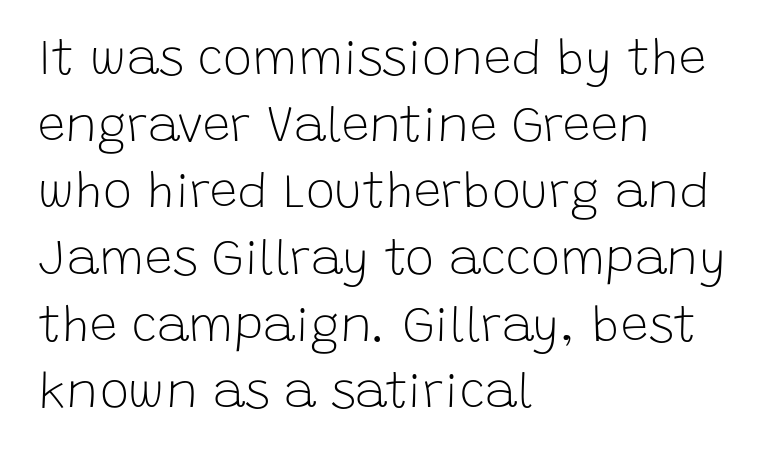
Reading down the column, the eye jumps a familiar distance to each next line. Each stroke keeps to a modest, everyday thickness or less. Just letters on the line, the space beneath them empty. The typesetter chose a ragged-right arrangement here. Regarding serifs, this sample does without them. A typesetter would call this zero additional tracking.
